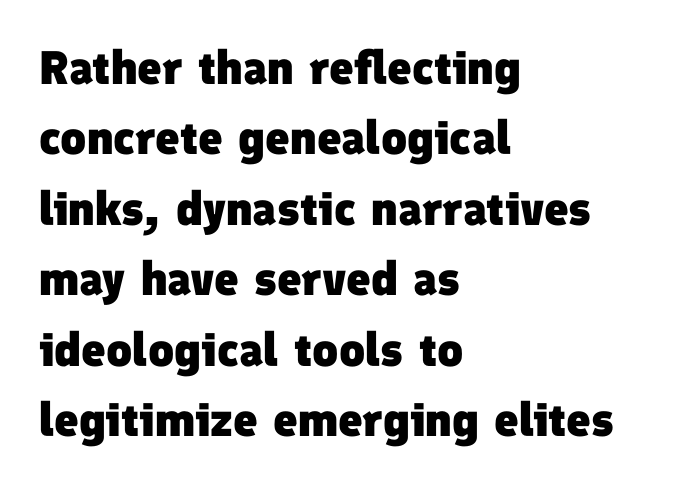
The letterforms sit shoulder to shoulder at normal distance. A student would call this left alignment; a typographer would say flush left, rag right. Note the varied advance widths — an 'i' is clearly narrower than an 'm'. What weight is shown? A full bold with thick strokes. This block has exactly the height ordinary leading produces. Are there feet on the stems? There aren't — it's a sans.
